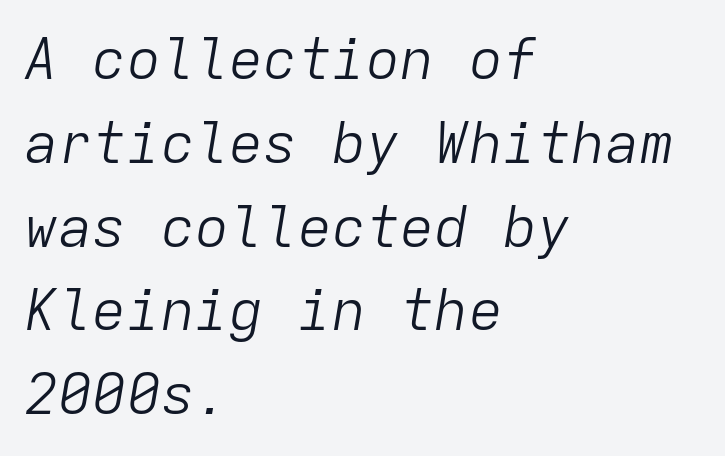
{"italic": "yes", "lean": "right", "slant_degrees": 9, "bold": "no", "weight": "light", "width": "normal", "stroke_contrast": "low", "x_height": "medium", "monospaced": "yes", "underline": "no", "align": "left", "line_spacing": "normal", "line_spacing_ratio": 1.47, "letter_spacing": "normal", "letter_spacing_em": 0.0, "glyph_px": 57}
